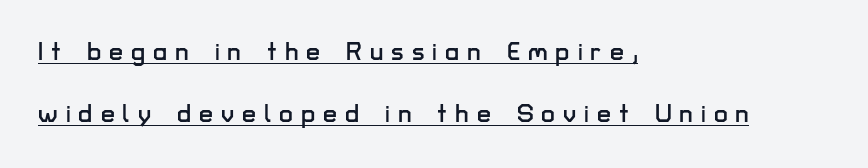
Q: Is the text italic (slanted)? A: No, it is upright.
Q: Is the text underlined? A: Yes.
Q: How is the paragraph aligned? A: Left-aligned.
Q: Is the spacing between letters normal or unusually wide? A: Unusually wide.
Q: Is the spacing between lines tight, normal or loose? A: Loose.
